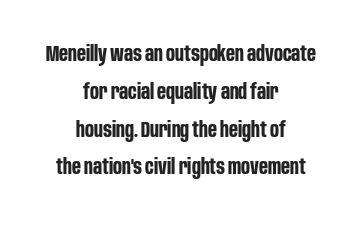
{"italic": "no", "bold": "yes", "underline": "no", "align": "center", "line_spacing_ratio": 1.8, "letter_spacing": "normal", "letter_spacing_em": 0.0, "glyph_px": 21}
